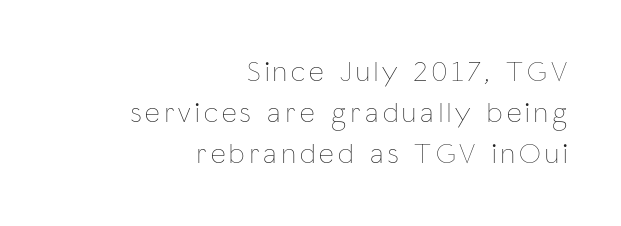
{"italic": "no", "bold": "no", "weight": "thin", "width": "condensed", "stroke_contrast": "low", "x_height": "medium", "monospaced": "no", "underline": "no", "align": "right", "line_spacing": "normal", "line_spacing_ratio": 1.42, "glyph_px": 29}
